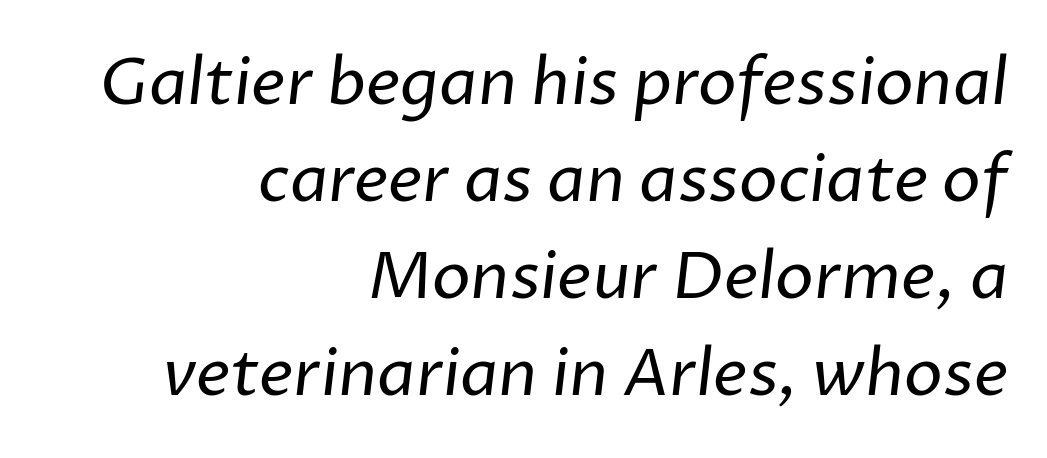
The image shows 65 px regular-weight sans-serif type; set right-aligned, normal line spacing (1.49x), normal letter spacing, not underlined; low stroke contrast and a medium x-height.
